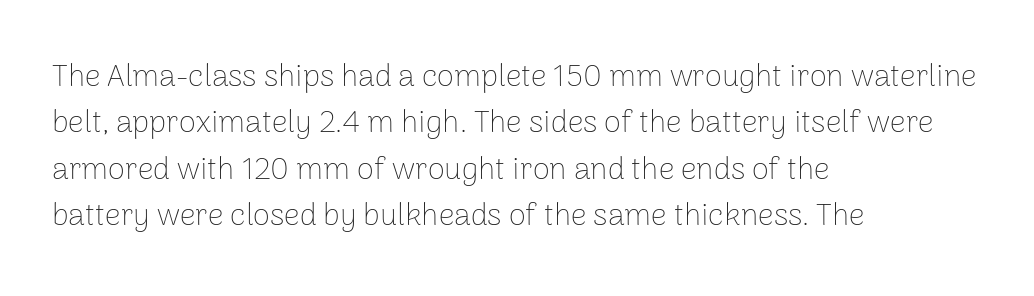
Q: Is the text bold? A: No.
Q: Is the text italic (slanted)? A: No, it is upright.
Q: Is the typeface a serif or a sans-serif typeface? A: Sans-serif.
Q: Is the text underlined? A: No.
Q: How is the paragraph aligned? A: Left-aligned.
Q: Is the spacing between letters normal or unusually wide? A: Normal.
Q: Is the spacing between lines tight, normal or loose? A: Normal.
Q: Width (condensed, normal, or wide)? A: Normal.
Q: Stroke contrast? A: Low.
Q: x-height? A: Medium.
Q: Monospaced? A: No.
